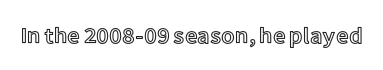
Tall strokes in this sample are plumb rather than angled. Short note: letters normally spaced. Lines of text with bare space underneath.
